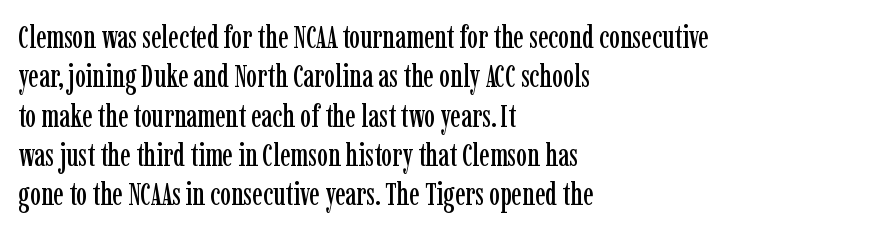
The image shows 31 px condensed serif type, upright; set left-aligned, normal line spacing (1.27x), normal letter spacing, not underlined; low stroke contrast and a medium x-height.
